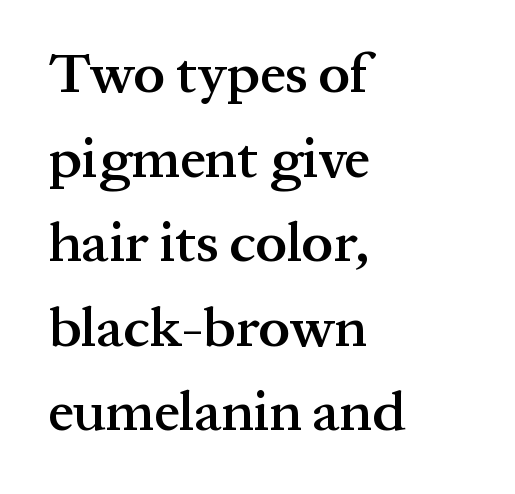
{"serif": "yes", "italic": "no", "bold": "semi", "weight": "semibold", "width": "normal", "stroke_contrast": "medium", "x_height": "medium", "monospaced": "no", "underline": "no", "align": "left", "line_spacing": "normal", "line_spacing_ratio": 1.51, "letter_spacing": "normal", "letter_spacing_em": 0.0, "glyph_px": 56}
